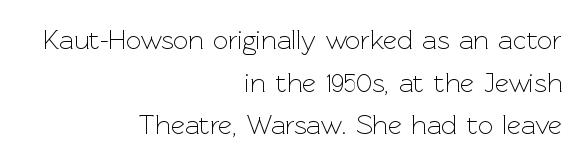
The image shows 27 px text type, upright; set right-aligned, normal line spacing (1.58x), normal letter spacing, not underlined.
